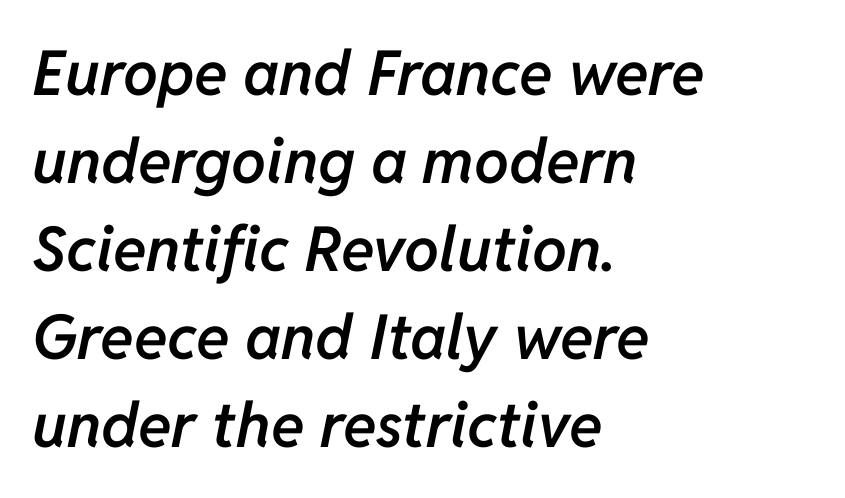
Q: Is the text bold? A: Semi-bold.
Q: Is the text italic (slanted)? A: Yes, it leans right by about 11 degrees.
Q: Is the text underlined? A: No.
Q: How is the paragraph aligned? A: Left-aligned.
Q: Is the spacing between letters normal or unusually wide? A: Normal.
Q: Is the spacing between lines tight, normal or loose? A: Normal.
Q: Width (condensed, normal, or wide)? A: Normal.
Q: Stroke contrast? A: Low.
Q: x-height? A: Medium.
Q: Monospaced? A: No.
